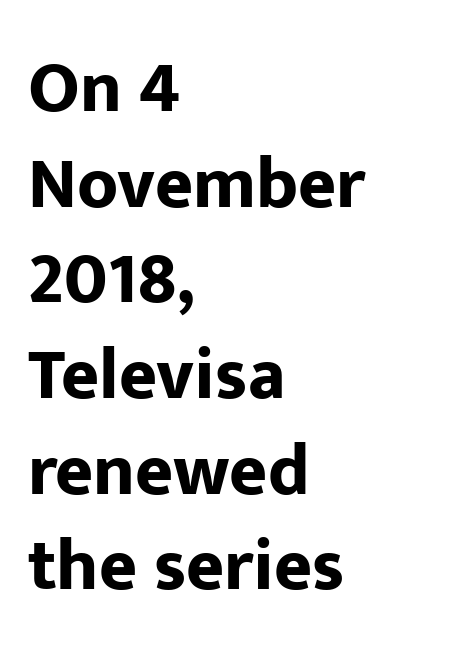
{"serif": "no", "italic": "no", "bold": "yes", "weight": "bold", "width": "normal", "stroke_contrast": "low", "x_height": "medium", "monospaced": "no", "underline": "no", "align": "left", "line_spacing": "normal", "line_spacing_ratio": 1.31, "letter_spacing": "normal", "letter_spacing_em": 0.0, "glyph_px": 73}
